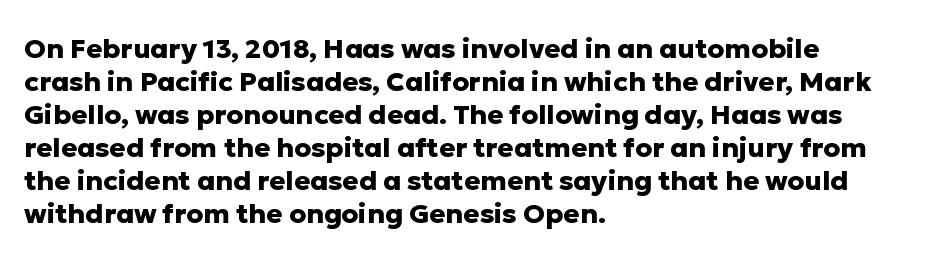
{"italic": "no", "bold": "yes", "underline": "no", "align": "left", "line_spacing_ratio": 1.22, "letter_spacing": "normal", "letter_spacing_em": 0.0, "glyph_px": 27}
